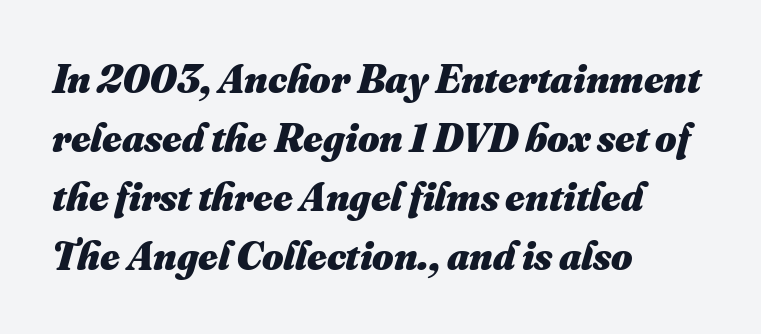
Q: Is the text bold? A: Yes.
Q: Is the text underlined? A: No.
Q: How is the paragraph aligned? A: Left-aligned.
Q: Is the spacing between letters normal or unusually wide? A: Normal.
Q: Is the spacing between lines tight, normal or loose? A: Normal.
Q: Width (condensed, normal, or wide)? A: Normal.
Q: Stroke contrast? A: Medium.
Q: x-height? A: Small.
Q: Monospaced? A: No.
